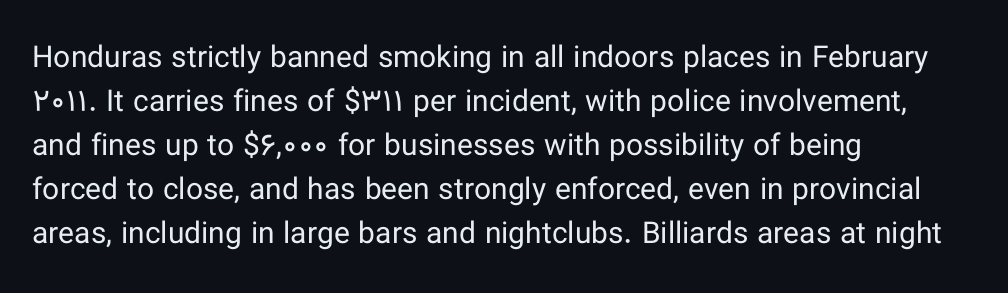
The image shows 30 px regular-weight sans-serif type, upright; set left-aligned, normal line spacing (1.47x), normal letter spacing, not underlined; low stroke contrast and a medium x-height.
